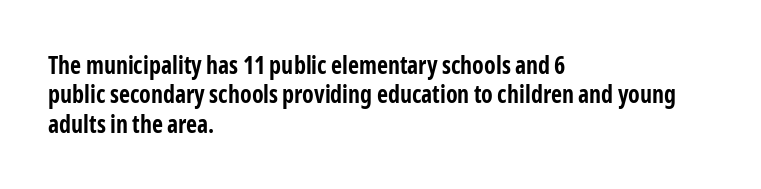
Check the space under the baseline: it is left empty. Words appear dense and cohesive because spacing is normal. Summary of weight: heavy, a full bold. Caption: multi-line text, flush left, ragged right.
